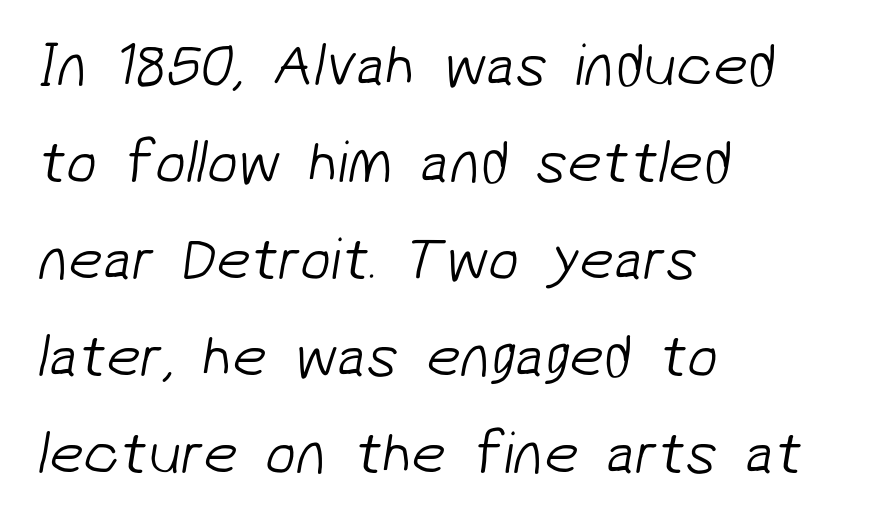
Q: Is the text bold? A: No.
Q: Is the typeface a serif or a sans-serif typeface? A: Sans-serif.
Q: Is the text underlined? A: No.
Q: How is the paragraph aligned? A: Left-aligned.
Q: Is the spacing between letters normal or unusually wide? A: Normal.
Q: Is the spacing between lines tight, normal or loose? A: Normal.
Q: Width (condensed, normal, or wide)? A: Normal.
Q: Stroke contrast? A: Low.
Q: x-height? A: Medium.
Q: Monospaced? A: No.
